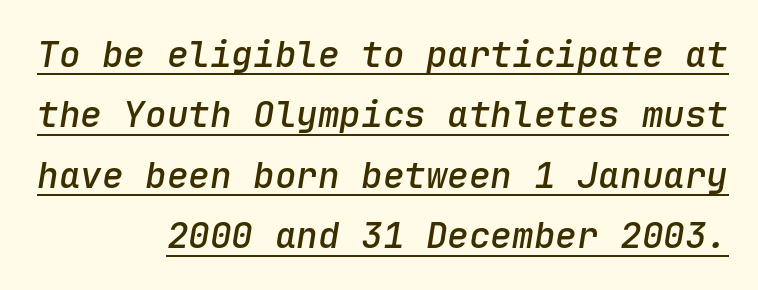
The type is set solid horizontally, with unmodified tracking. A normal amount of white space separates one row of letters from the next. Firm but not heavy-handed strokes: this text is semibold. Monospaced: the letters line up in strict vertical columns. Line ends are locked; line starts wander.
